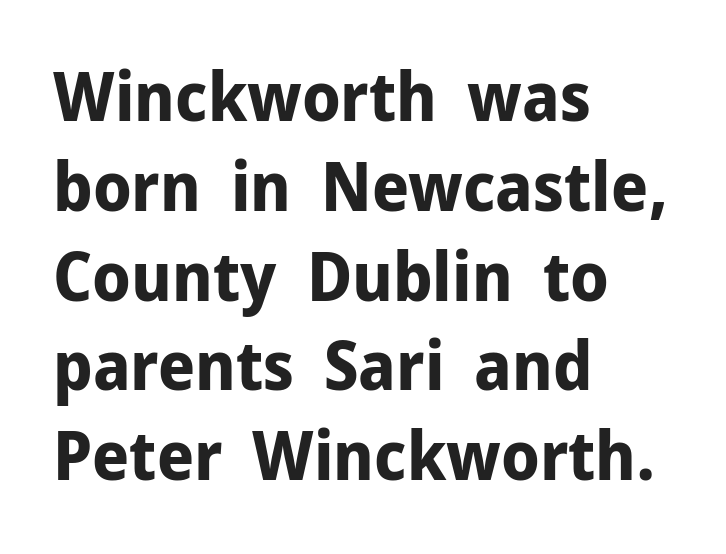
{"serif": "no", "italic": "no", "bold": "yes", "weight": "bold", "width": "normal", "stroke_contrast": "low", "x_height": "medium", "monospaced": "no", "underline": "no", "align": "left", "line_spacing": "normal", "line_spacing_ratio": 1.34, "letter_spacing": "normal", "letter_spacing_em": 0.0, "glyph_px": 67}
